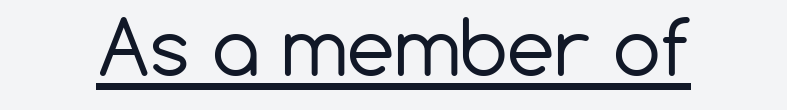
{"serif": "no", "italic": "no", "bold": "no", "weight": "regular", "width": "normal", "stroke_contrast": "low", "x_height": "medium", "monospaced": "no", "underline": "yes", "letter_spacing": "normal", "letter_spacing_em": 0.0, "glyph_px": 76}
